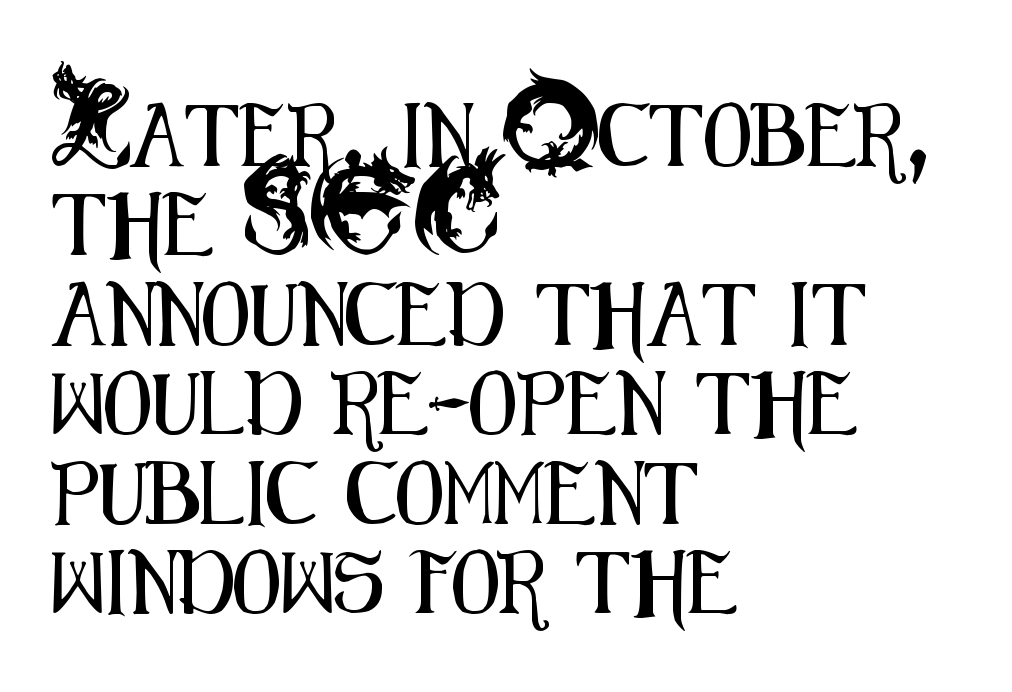
{"serif": "no", "italic": "no", "width": "condensed", "stroke_contrast": "medium", "x_height": "small", "monospaced": "no", "underline": "no", "align": "left", "line_spacing": "normal", "line_spacing_ratio": 1.42, "letter_spacing": "normal", "letter_spacing_em": 0.0, "glyph_px": 63}
